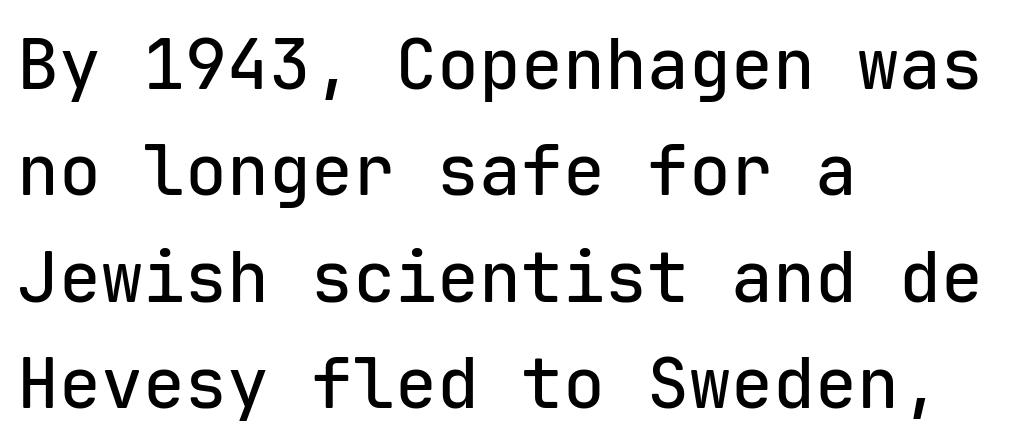
The image shows 70 px sans-serif type, upright, monospaced; set left-aligned, normal line spacing (1.52x), normal letter spacing, not underlined; low stroke contrast and a medium x-height.
